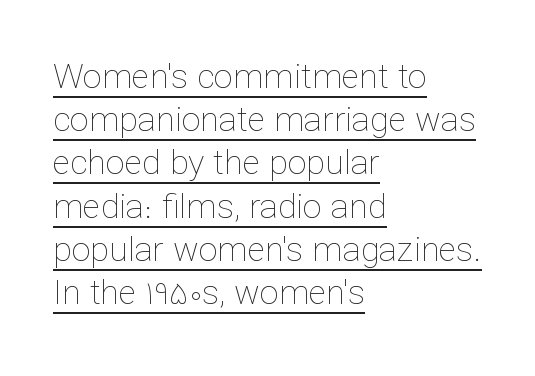
If you drew a line through each stem, it would be perfectly vertical. The strokes carry an ordinary text weight at most. Here the glyphs are tracked normally, forming tight word shapes. The designer left line spacing at the default. The specimen includes a rule beneath the text block's lines. These lines are set flush left with a ragged right edge.
